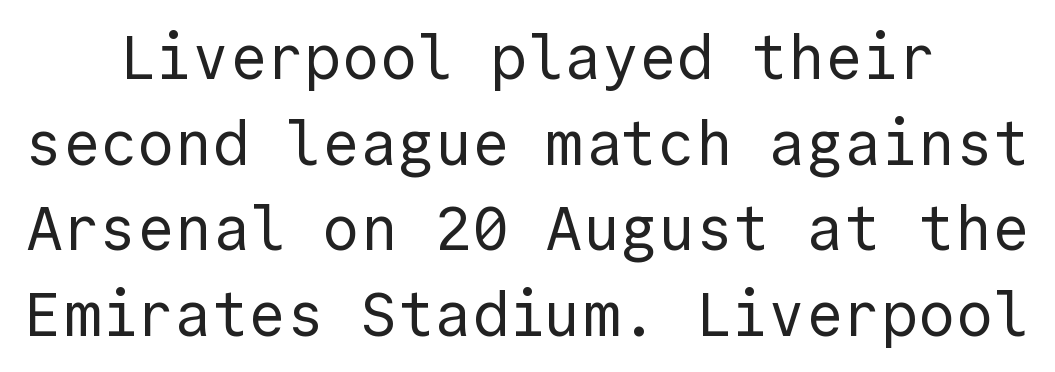
One glance says typical: line gaps are just what's usual. Posture: straight, roman, zero tilt. Weight: regular or lighter. Fixed-width glyphs throughout — classic coding-font behaviour. A typesetter would call this zero additional tracking. Descenders hang freely into open space.
